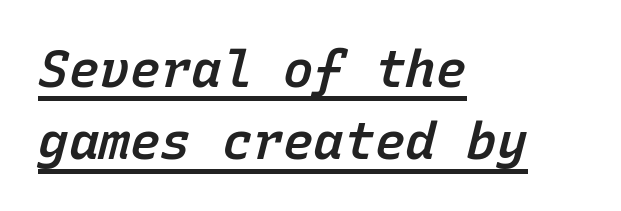
Q: Is the text bold? A: Semi-bold.
Q: Is the text italic (slanted)? A: Yes, it leans right by about 15 degrees.
Q: Is the text underlined? A: Yes.
Q: How is the paragraph aligned? A: Left-aligned.
Q: Is the spacing between letters normal or unusually wide? A: Normal.
Q: Is the spacing between lines tight, normal or loose? A: Normal.
Q: Width (condensed, normal, or wide)? A: Normal.
Q: Stroke contrast? A: Low.
Q: x-height? A: Medium.
Q: Monospaced? A: Yes.
